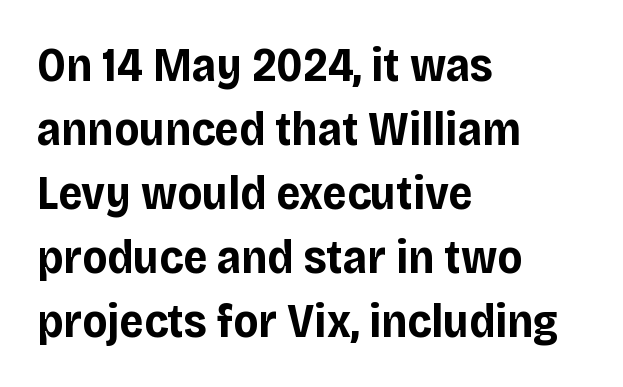
{"serif": "no", "italic": "no", "bold": "yes", "weight": "bold", "width": "normal", "stroke_contrast": "low", "x_height": "large", "monospaced": "no", "underline": "no", "align": "left", "line_spacing": "normal", "line_spacing_ratio": 1.36, "letter_spacing": "normal", "letter_spacing_em": 0.0, "glyph_px": 47}
